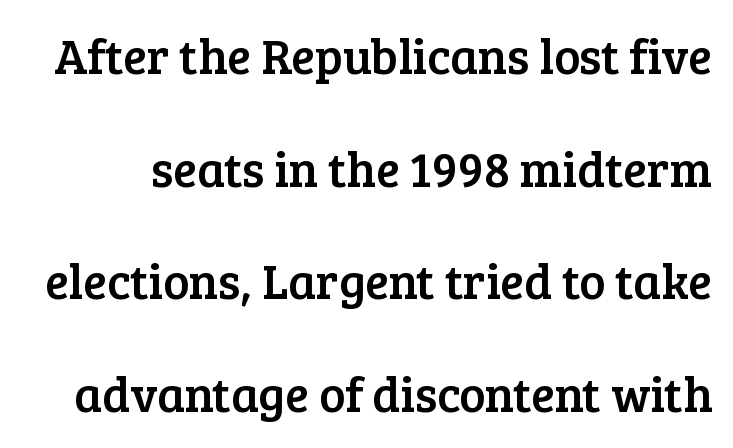
The designer went with a serif here, giving each stem small feet. This block would shrink considerably if given ordinary leading; it's expanded now. The letters advance in unequal steps, a hallmark of proportional type. Posture: straight, roman, zero tilt. How are the letters spaced? Ordinarily, with no added tracking. Check under the words: just untouched page.
